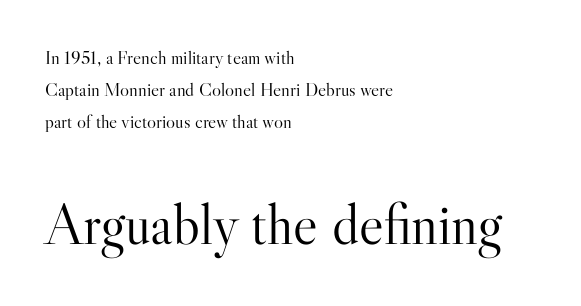
Leading matches the norm, producing a regular column. Tracking value appears to be zero — textbook default spacing. Looks like regular typesetting: each glyph gets only the width it needs. The emphasis by scale lands on block number two, below. This is not heavy type; no bold has been used.
